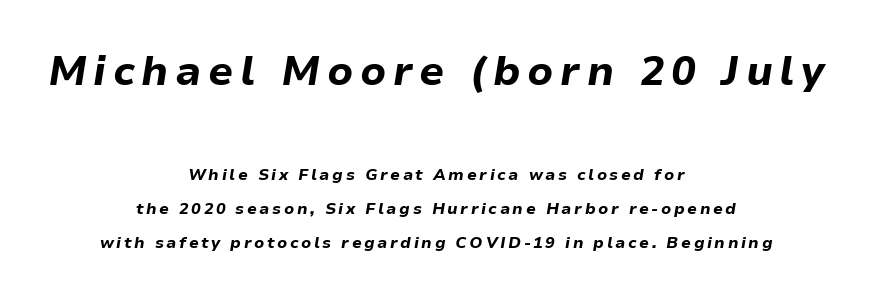
The image shows 41 px bold type, italic (leaning right); set centered, loose line spacing (2.13x), not underlined; the first (top) block is 2.56x larger; low stroke contrast and a medium x-height.
